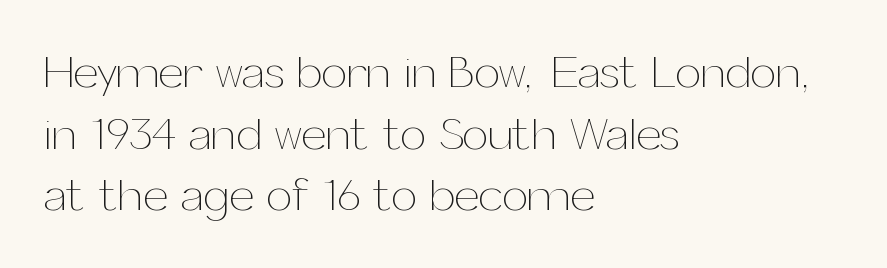
{"italic": "no", "bold": "no", "weight": "thin", "width": "normal", "stroke_contrast": "medium", "x_height": "medium", "monospaced": "no", "underline": "no", "align": "left", "line_spacing": "normal", "line_spacing_ratio": 1.34, "letter_spacing": "normal", "letter_spacing_em": 0.0, "glyph_px": 46}
